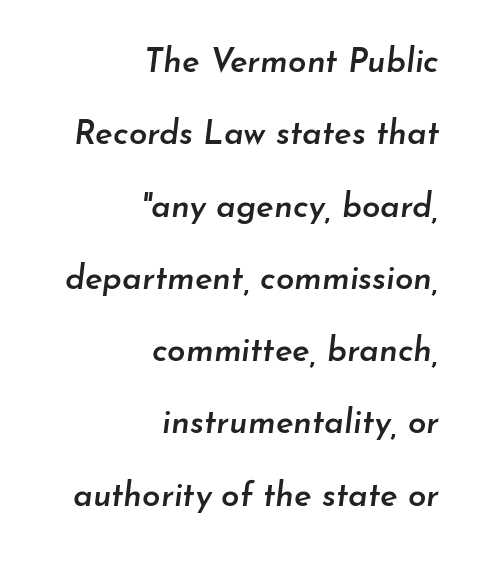
The image shows 33 px semibold type, italic (leaning right); set right-aligned, loose line spacing (2.19x), normal letter spacing, not underlined; low stroke contrast and a small x-height.
